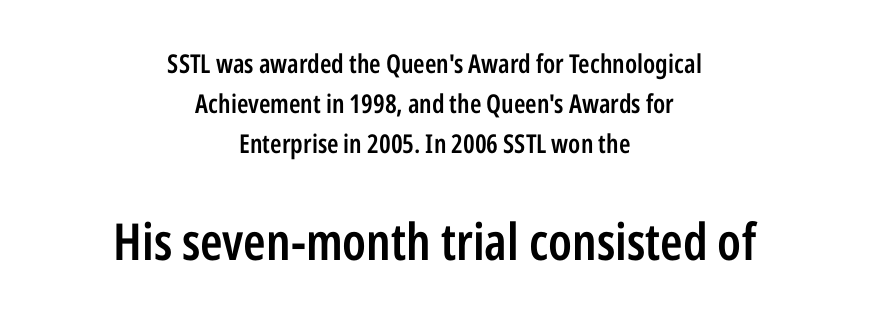
The image shows 51 px semibold, condensed sans-serif type, upright; set centered, normal line spacing (1.53x), normal letter spacing, not underlined; the second (bottom) block is 1.96x larger; low stroke contrast and a medium x-height.
